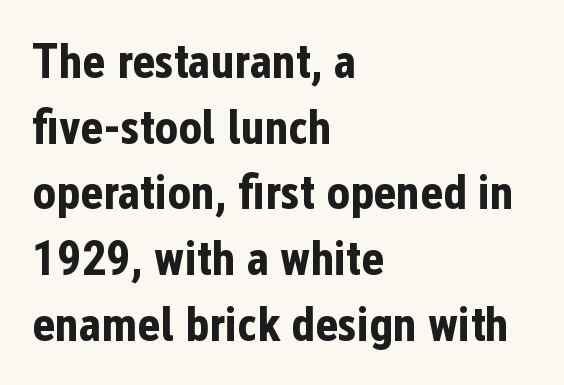
Normally led — the rows are evenly, conventionally spaced. Look at the bottom of the vertical strokes: they stop flat, with no serifs. Horizontally, the lines are justified to the leading edge only. This sample uses an upright cut, with every glyph sitting square on the baseline. This rendering features lettering with no underline. The gaps between neighbouring characters are ordinary and unremarkable.
